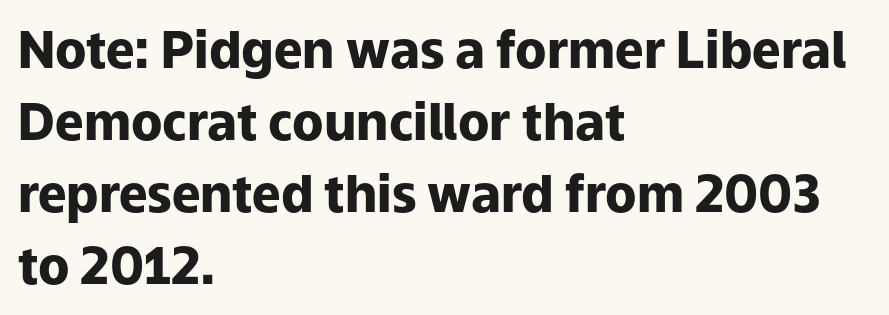
{"serif": "no", "italic": "no", "bold": "yes", "weight": "heavy", "width": "normal", "stroke_contrast": "low", "x_height": "medium", "monospaced": "no", "underline": "no", "align": "left", "line_spacing": "normal", "line_spacing_ratio": 1.41, "letter_spacing": "normal", "letter_spacing_em": 0.0, "glyph_px": 51}
